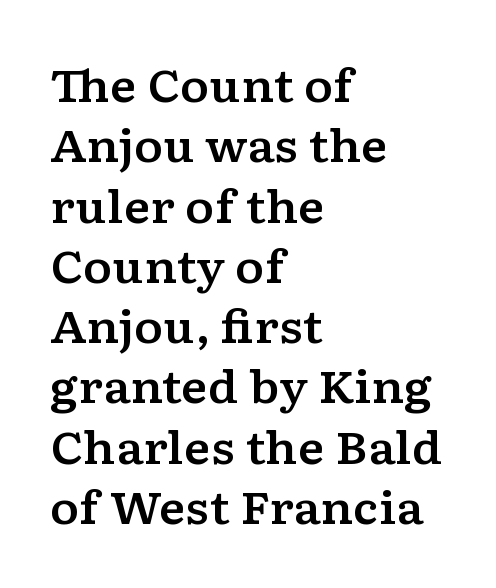
The image shows 44 px wide serif type, upright; set left-aligned, normal line spacing (1.37x), normal letter spacing, not underlined; low stroke contrast and a medium x-height.
